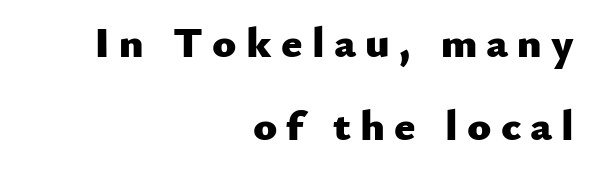
The letters advance in unequal steps, a hallmark of proportional type. The lettering stays uniformly vertical, giving the passage a roman look. Loose tracking; the words dissolve into strings of separated letters. Each row of text sits above clean, open space. Does the weight exceed regular? Yes, all the way to bold. Serifs: no, the terminals of the letterforms are clean.
